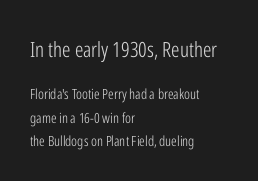
If you squint, the top block still reads clearly — it's the larger of the two. The horizontal fit of the characters is conventional and even. Interline gaps are of average width in this sample. The words here are not underlined.
